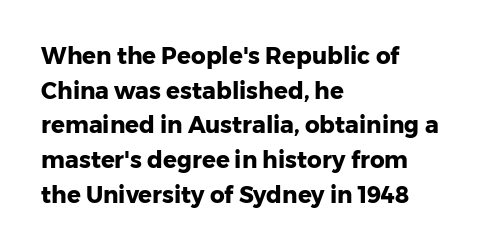
The image shows 23 px bold type, upright; set left-aligned, normal line spacing (1.51x), normal letter spacing, not underlined.
